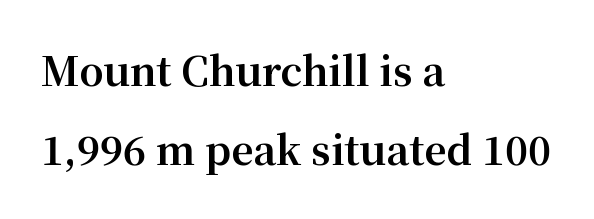
{"serif": "yes", "italic": "no", "bold": "yes", "weight": "bold", "width": "normal", "stroke_contrast": "medium", "x_height": "medium", "monospaced": "no", "underline": "no", "align": "left", "line_spacing": "loose", "line_spacing_ratio": 2.03, "letter_spacing": "normal", "letter_spacing_em": 0.0, "glyph_px": 39}
